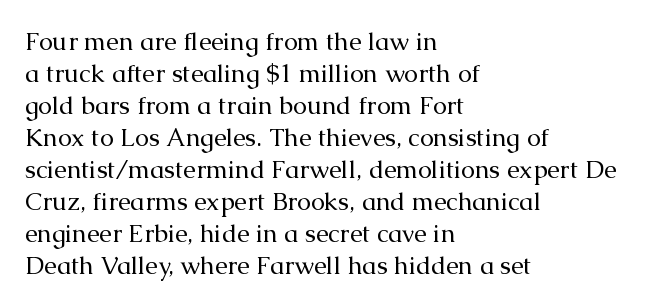
{"italic": "no", "bold": "no", "underline": "no", "align": "left", "line_spacing": "normal", "line_spacing_ratio": 1.28, "letter_spacing": "normal", "letter_spacing_em": 0.0, "glyph_px": 25}
